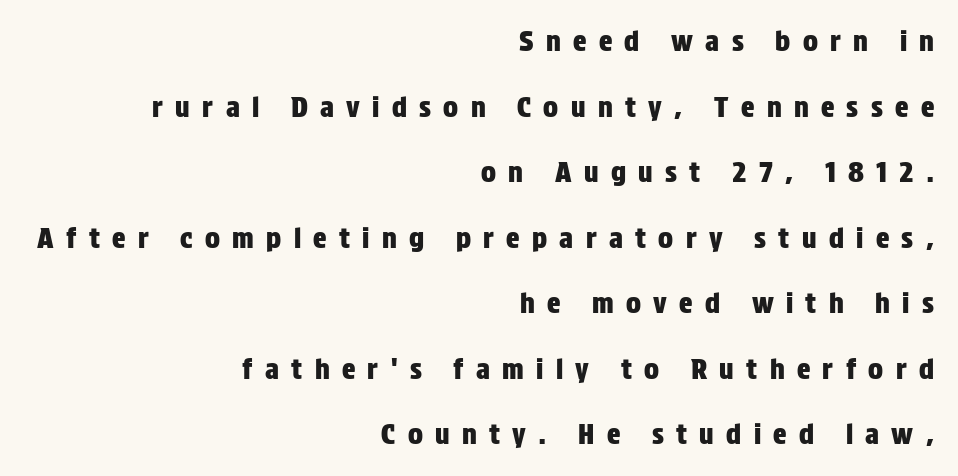
The image shows 28 px condensed sans-serif type, upright; set right-aligned, loose line spacing (2.34x), unusually wide letter spacing (+0.44 em), not underlined; low stroke contrast and a large x-height.
